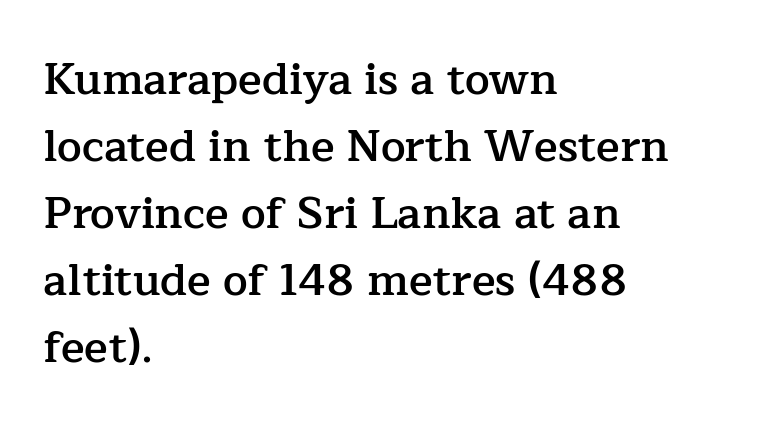
Q: Is the text bold? A: Semi-bold.
Q: Is the text italic (slanted)? A: No, it is upright.
Q: Is the typeface a serif or a sans-serif typeface? A: Serif.
Q: Is the text underlined? A: No.
Q: How is the paragraph aligned? A: Left-aligned.
Q: Is the spacing between letters normal or unusually wide? A: Normal.
Q: Is the spacing between lines tight, normal or loose? A: Normal.
Q: Width (condensed, normal, or wide)? A: Normal.
Q: Stroke contrast? A: Low.
Q: x-height? A: Medium.
Q: Monospaced? A: No.
